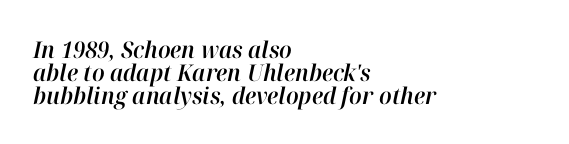
The image shows 23 px text type, italic (leaning right); set left-aligned, tight line spacing (0.99x), normal letter spacing, not underlined.
